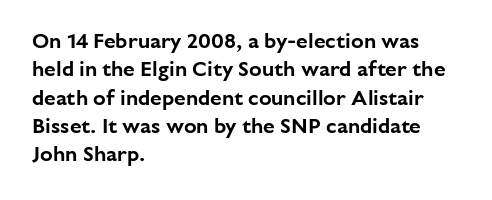
Posture: upright roman. The foot of each line stays bare and open. The passage shown stacks its lines at a standard gap. Alignment: flush left. The horizontal fit of the characters is conventional and even.
